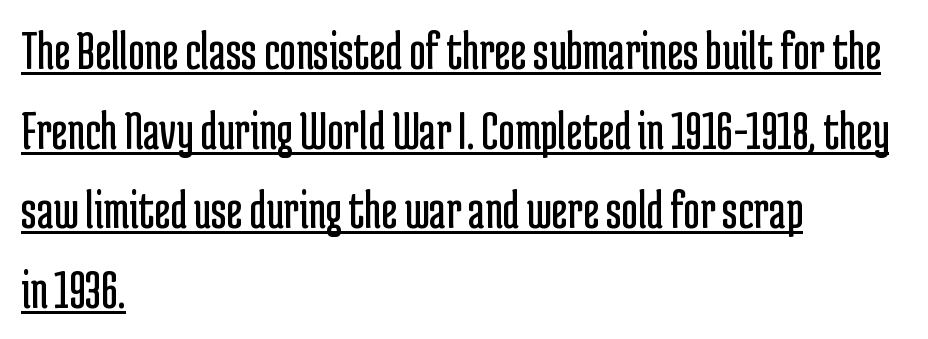
No chunkiness to these letters — they're not bold. Whoever set this chose a conventional vertical rhythm. Is this a fixed-width face? No — the glyphs have proportional, varying widths. Each letter's strokes conclude bluntly, with no projecting serifs. The typesetter has applied underlining to the passage shown. Style check: upright.
